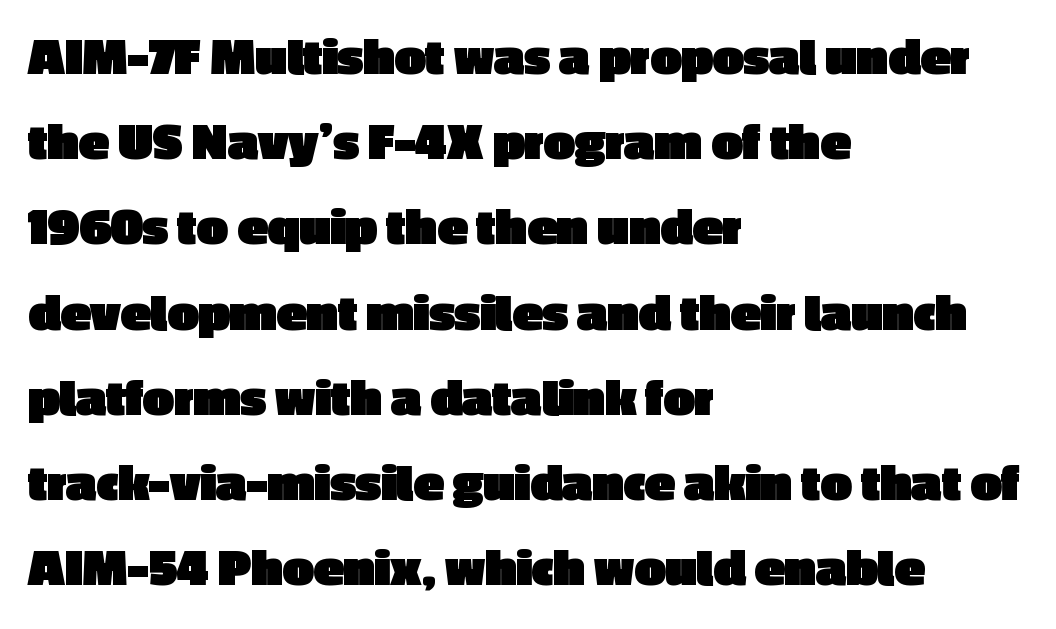
{"serif": "no", "italic": "no", "bold": "yes", "weight": "heavy", "width": "normal", "x_height": "medium", "monospaced": "no", "underline": "no", "align": "left", "line_spacing": "normal", "line_spacing_ratio": 1.55, "letter_spacing": "normal", "letter_spacing_em": 0.0, "glyph_px": 55}
